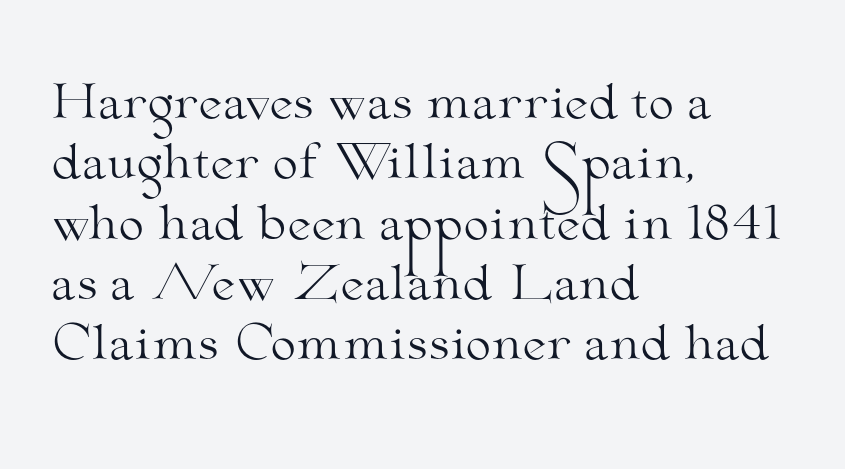
The image shows 46 px light, wide serif type, upright; set left-aligned, normal line spacing (1.31x), normal letter spacing, not underlined; medium stroke contrast and a small x-height.
